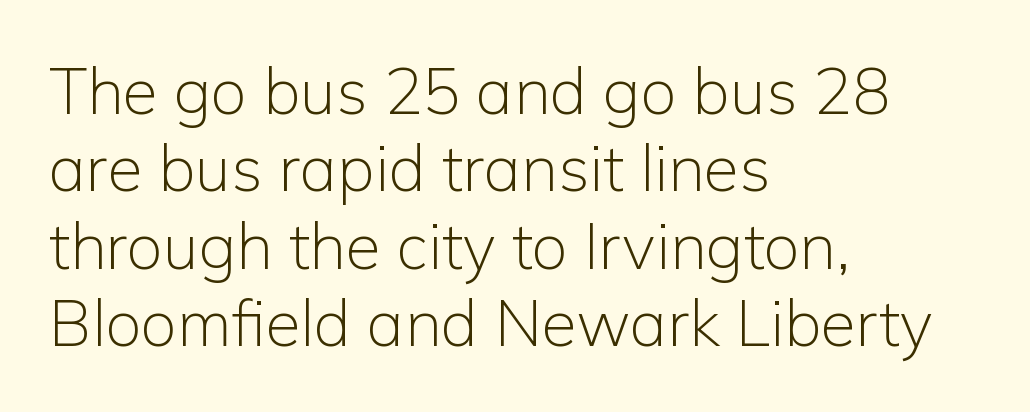
Q: Is the text bold? A: No.
Q: Is the text italic (slanted)? A: No, it is upright.
Q: Is the typeface a serif or a sans-serif typeface? A: Sans-serif.
Q: Is the text underlined? A: No.
Q: How is the paragraph aligned? A: Left-aligned.
Q: Is the spacing between letters normal or unusually wide? A: Normal.
Q: Width (condensed, normal, or wide)? A: Normal.
Q: Stroke contrast? A: Low.
Q: x-height? A: Medium.
Q: Monospaced? A: No.
